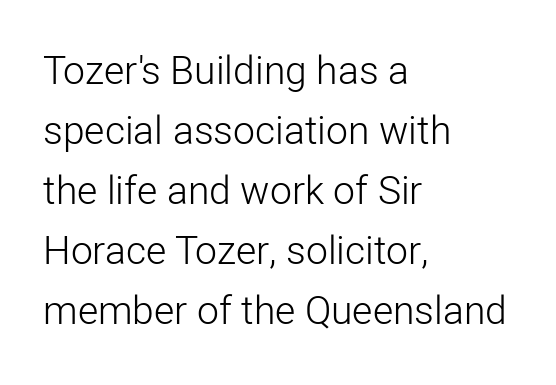
Q: Is the text bold? A: No.
Q: Is the text italic (slanted)? A: No, it is upright.
Q: Is the typeface a serif or a sans-serif typeface? A: Sans-serif.
Q: Is the text underlined? A: No.
Q: How is the paragraph aligned? A: Left-aligned.
Q: Is the spacing between letters normal or unusually wide? A: Normal.
Q: Is the spacing between lines tight, normal or loose? A: Normal.
Q: Width (condensed, normal, or wide)? A: Normal.
Q: Stroke contrast? A: Low.
Q: x-height? A: Medium.
Q: Monospaced? A: No.
